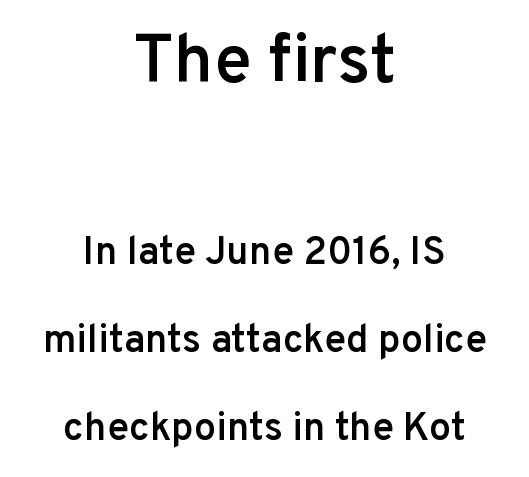
Q: Is the text bold? A: Semi-bold.
Q: Is the text italic (slanted)? A: No, it is upright.
Q: Is the typeface a serif or a sans-serif typeface? A: Sans-serif.
Q: Is the text underlined? A: No.
Q: How is the paragraph aligned? A: Centered.
Q: Is the spacing between letters normal or unusually wide? A: Normal.
Q: Is the spacing between lines tight, normal or loose? A: Loose.
Q: Which block of text is set in a larger size, the first (top) or the second (bottom)? A: The first (top) one.
Q: Width (condensed, normal, or wide)? A: Normal.
Q: Stroke contrast? A: Low.
Q: x-height? A: Medium.
Q: Monospaced? A: No.
